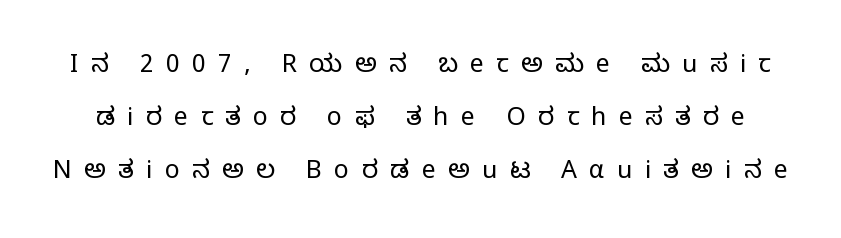
{"italic": "no", "bold": "no", "underline": "no", "line_spacing": "loose", "line_spacing_ratio": 2.12, "letter_spacing": "wide", "letter_spacing_em": 0.49, "glyph_px": 25}
